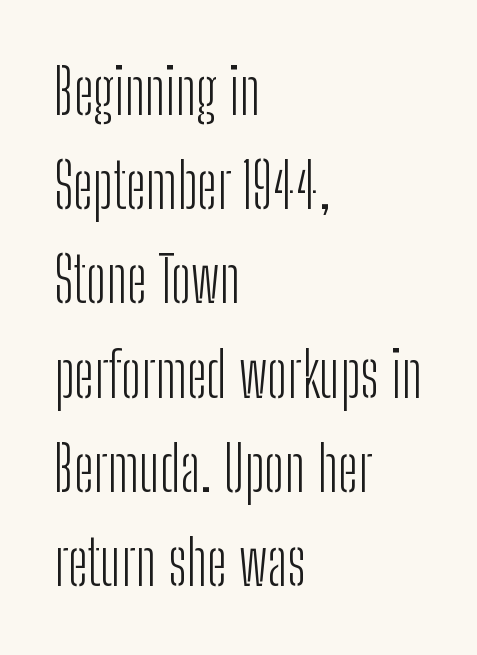
The image shows 62 px light, condensed sans-serif type, upright; set left-aligned, normal line spacing (1.52x), normal letter spacing, not underlined; low stroke contrast and a medium x-height.
